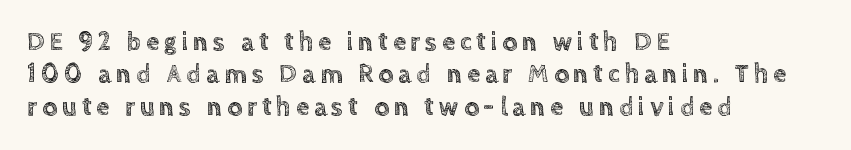
The image shows 26 px text type, upright; set left-aligned, normal line spacing (1.25x), not underlined.
